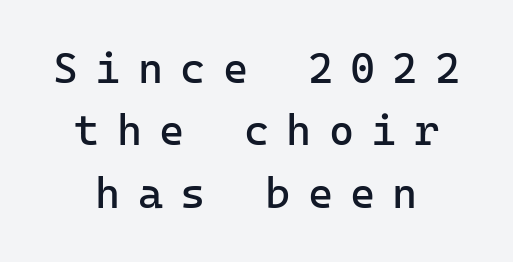
Q: Is the text bold? A: No.
Q: Is the text italic (slanted)? A: No, it is upright.
Q: Is the typeface a serif or a sans-serif typeface? A: Sans-serif.
Q: Is the text underlined? A: No.
Q: How is the paragraph aligned? A: Centered.
Q: Is the spacing between letters normal or unusually wide? A: Unusually wide.
Q: Is the spacing between lines tight, normal or loose? A: Normal.
Q: Width (condensed, normal, or wide)? A: Normal.
Q: Stroke contrast? A: Low.
Q: x-height? A: Medium.
Q: Monospaced? A: Yes.
